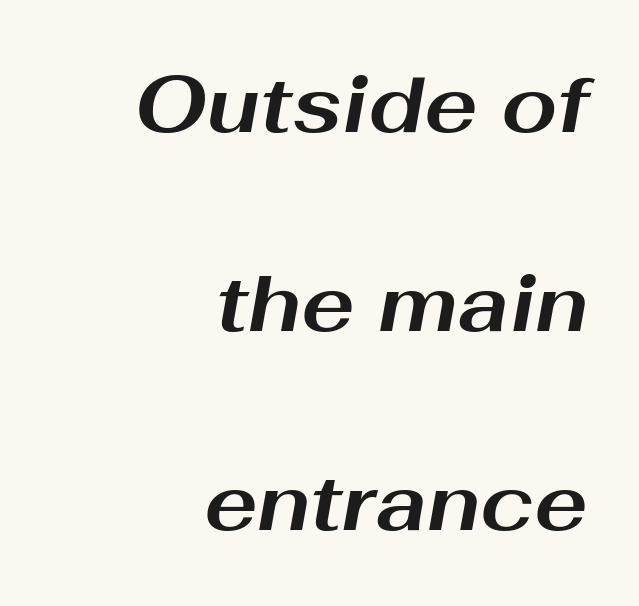
The image shows 80 px bold, wide type, italic (leaning right); set right-aligned, loose line spacing (2.49x), normal letter spacing, not underlined; medium stroke contrast and a medium x-height.
